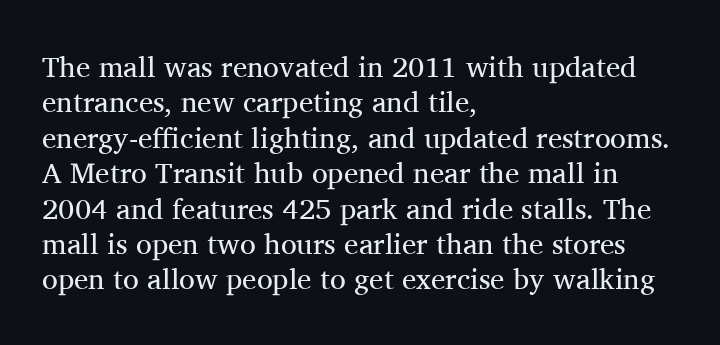
Decoration check: the copy has no underline. The gaps between neighbouring characters are ordinary and unremarkable. The weight would be labelled regular, book, light, or lighter still. If you drew a line through each stem, it would be perfectly vertical. The rendering anchors every line to the left-hand side. You could not count columns in this text — the font is proportionally spaced.
